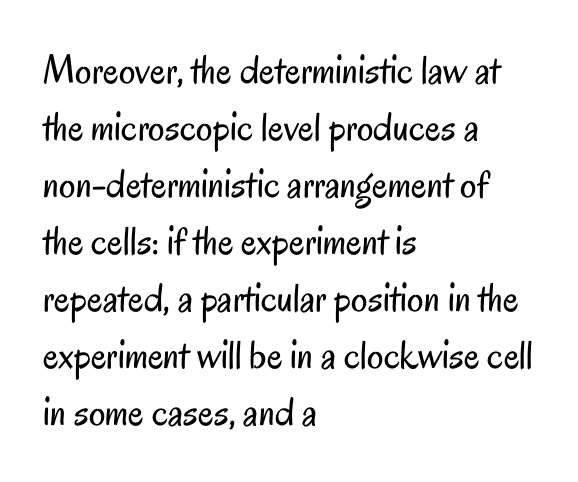
The image shows 41 px regular-weight, condensed sans-serif type, upright; set left-aligned, normal line spacing (1.39x), normal letter spacing, not underlined; low stroke contrast and a small x-height.
